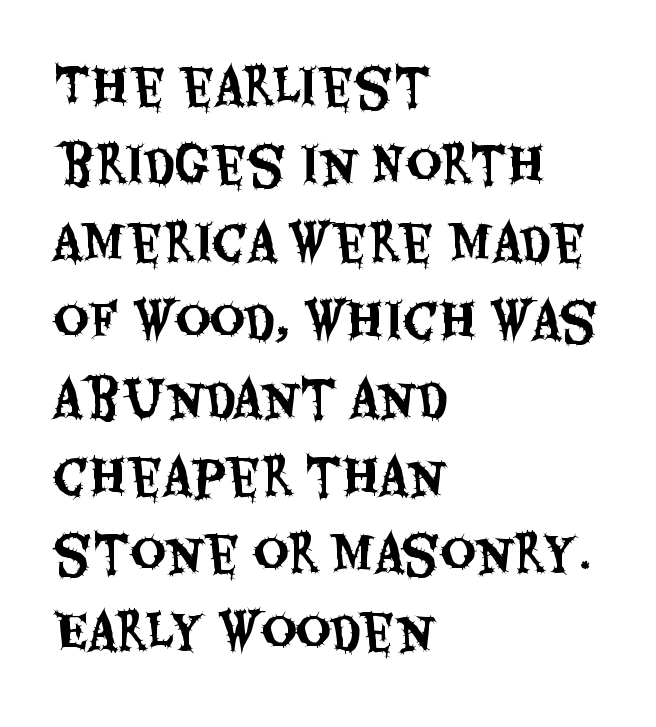
{"serif": "no", "italic": "no", "width": "condensed", "stroke_contrast": "medium", "x_height": "large", "monospaced": "no", "underline": "no", "align": "left", "line_spacing": "normal", "line_spacing_ratio": 1.59, "letter_spacing": "normal", "letter_spacing_em": 0.0, "glyph_px": 49}
